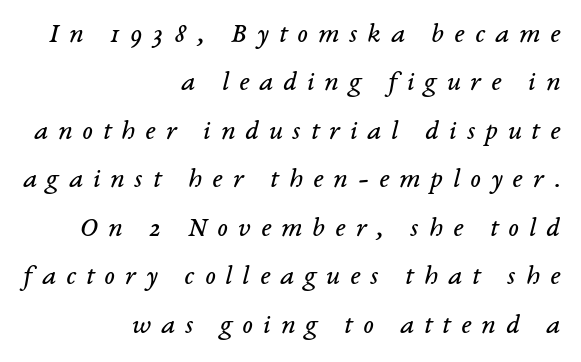
The image shows 28 px regular-weight serif type, italic (leaning right); set right-aligned, line spacing 1.73x, unusually wide letter spacing (+0.36 em), not underlined; low stroke contrast and a medium x-height.
